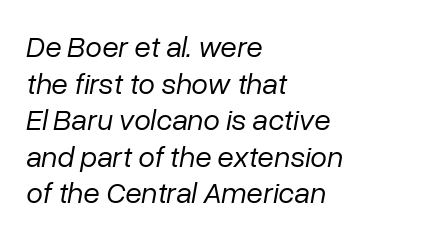
{"italic": "yes", "lean": "right", "slant_degrees": 10, "bold": "no", "weight": "regular", "width": "normal", "stroke_contrast": "low", "x_height": "medium", "monospaced": "no", "underline": "no", "align": "left", "line_spacing_ratio": 1.22, "letter_spacing": "normal", "letter_spacing_em": 0.0, "glyph_px": 30}
